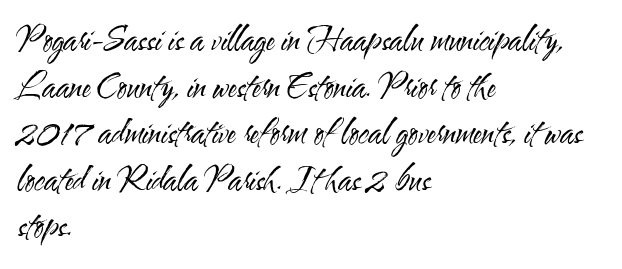
{"serif": "no", "bold": "no", "weight": "regular", "width": "condensed", "stroke_contrast": "medium", "x_height": "small", "monospaced": "no", "underline": "no", "align": "left", "line_spacing": "normal", "line_spacing_ratio": 1.41, "letter_spacing": "normal", "letter_spacing_em": 0.0, "glyph_px": 33}
